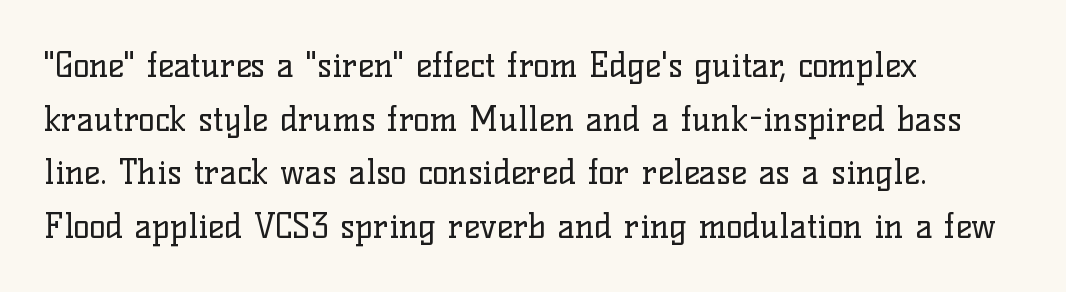
{"serif": "yes", "italic": "no", "bold": "no", "weight": "regular", "width": "normal", "stroke_contrast": "low", "x_height": "medium", "monospaced": "no", "underline": "no", "align": "left", "line_spacing": "normal", "line_spacing_ratio": 1.58, "letter_spacing": "normal", "letter_spacing_em": 0.0, "glyph_px": 34}
